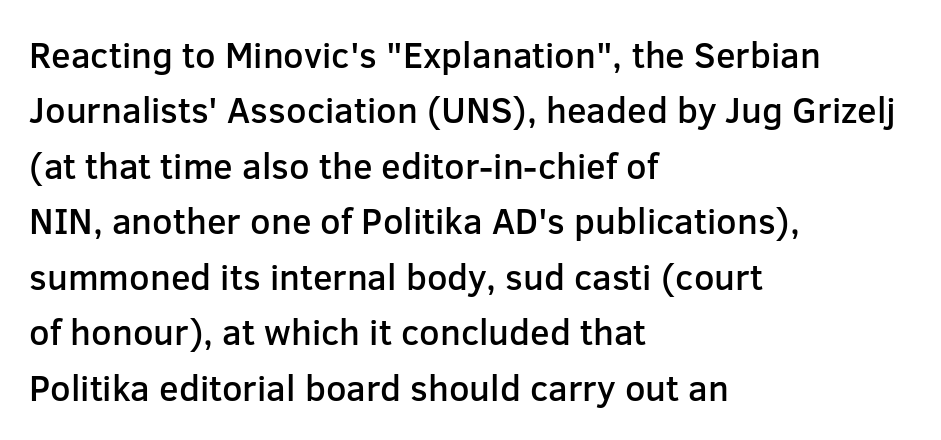
{"serif": "no", "italic": "no", "bold": "semi", "weight": "semibold", "width": "normal", "stroke_contrast": "low", "x_height": "medium", "monospaced": "no", "underline": "no", "align": "left", "line_spacing": "normal", "line_spacing_ratio": 1.54, "letter_spacing": "normal", "letter_spacing_em": 0.0, "glyph_px": 36}
